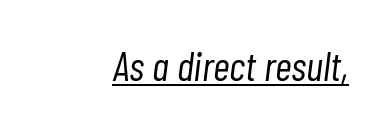
Stem width sits at or under what a default text font uses. You could not count columns in this text — the font is proportionally spaced. This rendering leaves character spacing at its baseline value. Decoration check: the copy is underlined. This sample uses an oblique cut, with every glyph tilted off the vertical.
